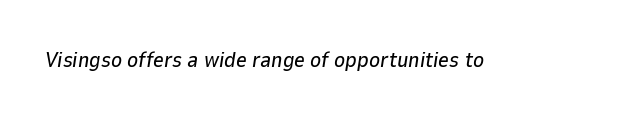
Looking at the ascenders, they clearly lean. Underlining? Definitely not there. The passage shown has conventional tracking throughout.
